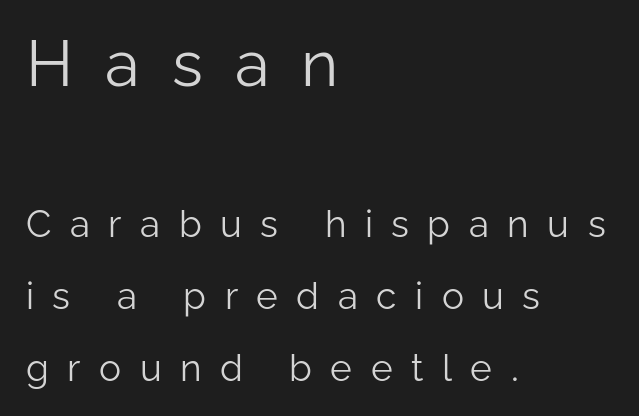
Q: Is the text bold? A: No.
Q: Is the text italic (slanted)? A: No, it is upright.
Q: Is the typeface a serif or a sans-serif typeface? A: Sans-serif.
Q: Is the text underlined? A: No.
Q: How is the paragraph aligned? A: Left-aligned.
Q: Is the spacing between letters normal or unusually wide? A: Unusually wide.
Q: Is the spacing between lines tight, normal or loose? A: Loose.
Q: Which block of text is set in a larger size, the first (top) or the second (bottom)? A: The first (top) one.
Q: Width (condensed, normal, or wide)? A: Normal.
Q: Stroke contrast? A: Low.
Q: x-height? A: Medium.
Q: Monospaced? A: No.
